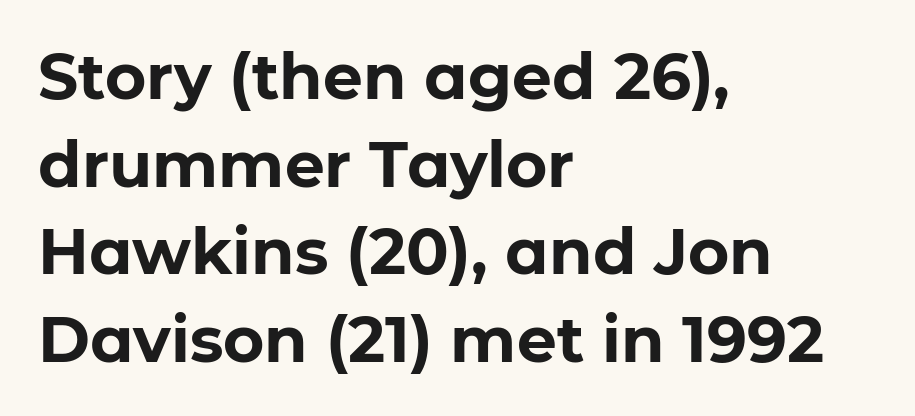
These lines were composed using upright roman letters. Think of a printed novel: that variable character pitch is what you see here. Nope, no serifs anywhere on these letters. The lines in this sample share a left origin and differ only in where they stop.
